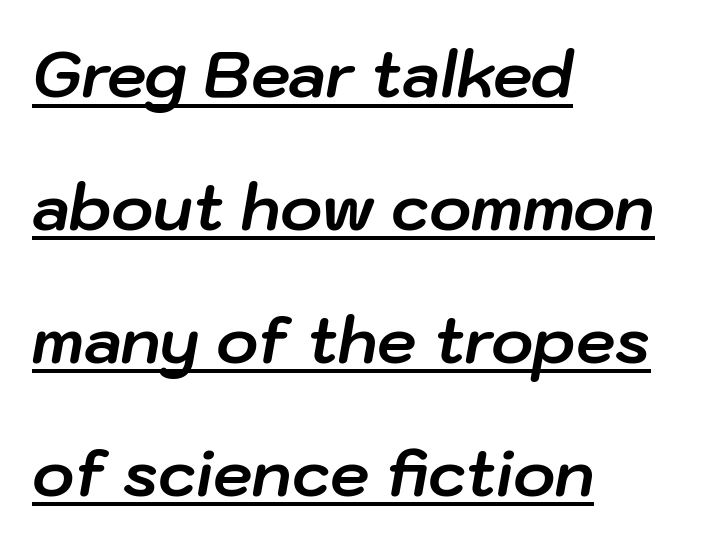
Think of a printed novel: that variable character pitch is what you see here. Descenders here cross a horizontal rule under the line. No extra tracking has been applied to these lines. What's the leading like? Stretched, with rows far apart. The typography opts for an oblique posture over an upright one.
